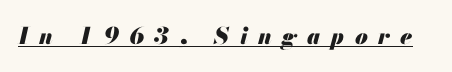
Beneath each row of characters lies a ruled line. Here the glyphs are tracked loosely, breaking word shapes into spaced letters. Summary of weight: heavy, a full bold. Rendered with sloped, italic letterforms.
